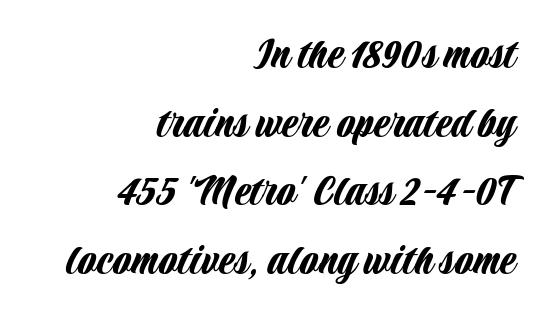
The image shows 47 px condensed sans-serif type; set right-aligned, normal line spacing (1.46x), normal letter spacing, not underlined; low stroke contrast and a large x-height.
